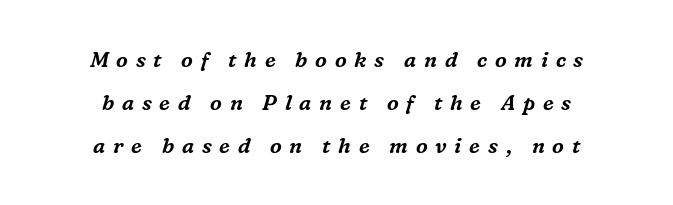
The image shows 21 px text type, italic (leaning right); set centered, loose line spacing (2.04x), unusually wide letter spacing (+0.37 em), not underlined.
